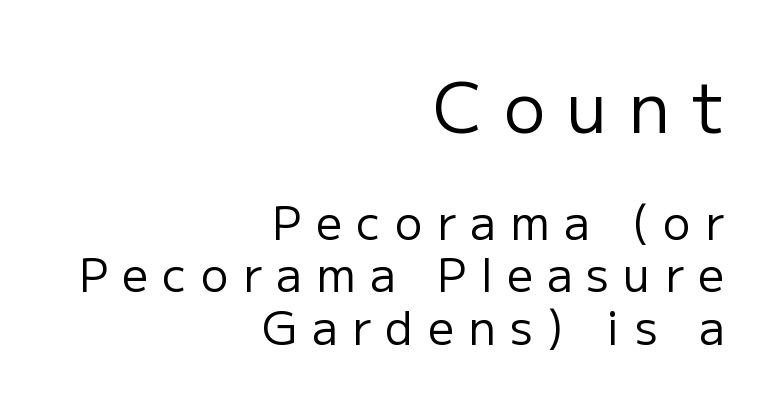
The image shows 69 px regular-weight sans-serif type, upright; set right-aligned, tight line spacing (1.14x), unusually wide letter spacing (+0.31 em), not underlined; the first (top) block is 1.5x larger; low stroke contrast and a medium x-height.
